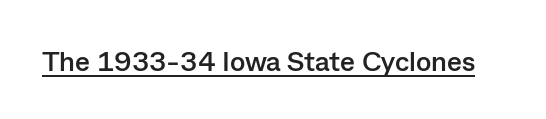
Q: Is the text bold? A: Yes.
Q: Is the text italic (slanted)? A: No, it is upright.
Q: Is the typeface a serif or a sans-serif typeface? A: Sans-serif.
Q: Is the text underlined? A: Yes.
Q: Is the spacing between letters normal or unusually wide? A: Normal.
Q: Width (condensed, normal, or wide)? A: Normal.
Q: Stroke contrast? A: Low.
Q: x-height? A: Medium.
Q: Monospaced? A: No.
